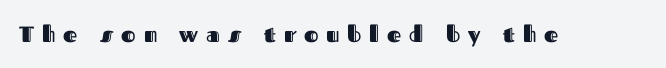
{"italic": "no", "underline": "no", "letter_spacing": "wide", "letter_spacing_em": 0.36, "glyph_px": 22}
